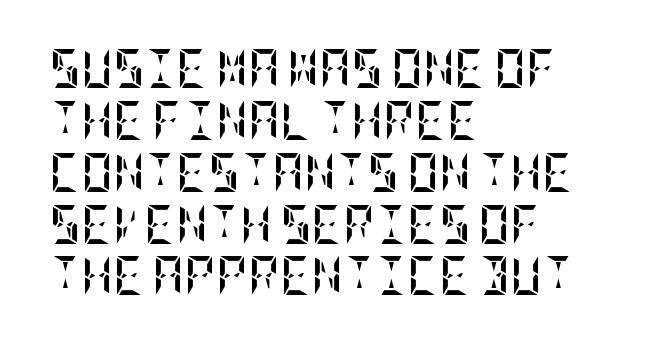
The image shows 39 px semibold, condensed type, upright; set left-aligned, normal line spacing (1.33x), normal letter spacing, not underlined; low stroke contrast and a large x-height.
